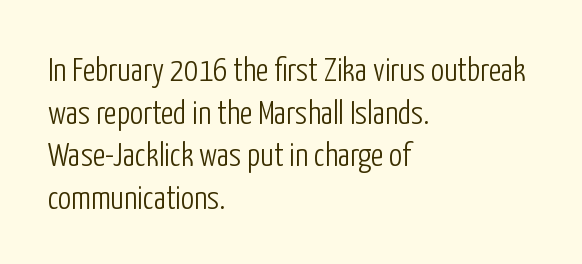
The image shows 33 px light, condensed sans-serif type, upright; set left-aligned, normal line spacing (1.29x), normal letter spacing, not underlined; low stroke contrast and a medium x-height.
